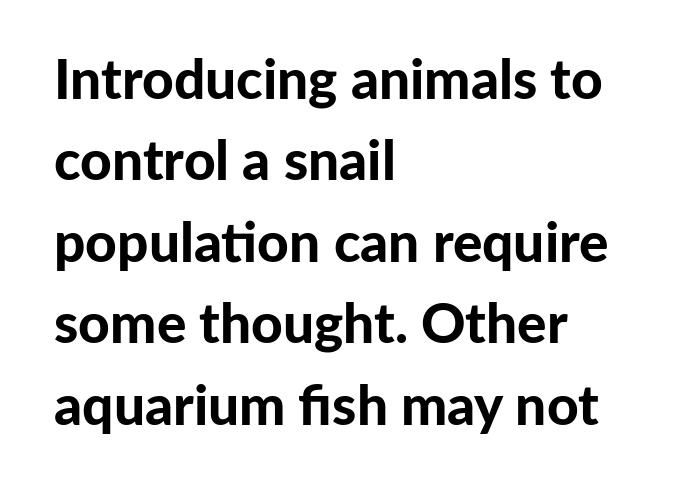
{"serif": "no", "italic": "no", "bold": "yes", "weight": "bold", "width": "normal", "stroke_contrast": "low", "x_height": "medium", "monospaced": "no", "underline": "no", "align": "left", "line_spacing": "normal", "line_spacing_ratio": 1.48, "letter_spacing": "normal", "letter_spacing_em": 0.0, "glyph_px": 55}
